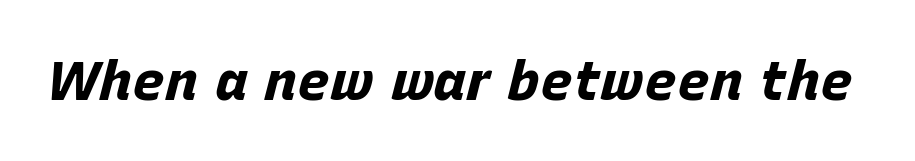
{"italic": "yes", "lean": "right", "slant_degrees": 15, "bold": "yes", "weight": "bold", "width": "normal", "stroke_contrast": "low", "x_height": "large", "monospaced": "no", "underline": "no", "letter_spacing": "normal", "letter_spacing_em": 0.0, "glyph_px": 55}
